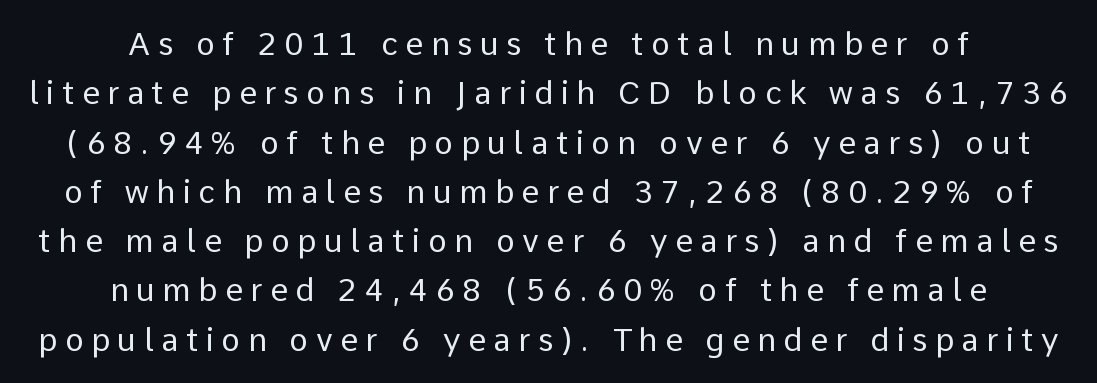
The image shows 32 px regular-weight sans-serif type, upright; set centered, normal line spacing (1.54x), unusually wide letter spacing (+0.23 em), not underlined; low stroke contrast and a medium x-height.
